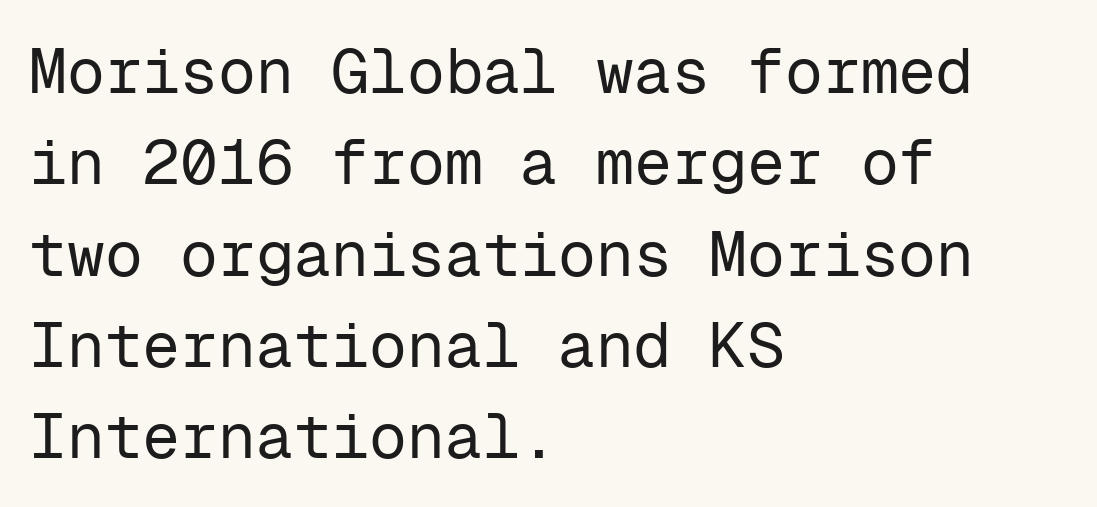
{"serif": "no", "italic": "no", "bold": "no", "weight": "regular", "width": "normal", "stroke_contrast": "low", "x_height": "medium", "monospaced": "yes", "underline": "no", "align": "left", "line_spacing": "normal", "line_spacing_ratio": 1.45, "letter_spacing": "normal", "letter_spacing_em": 0.0, "glyph_px": 63}
